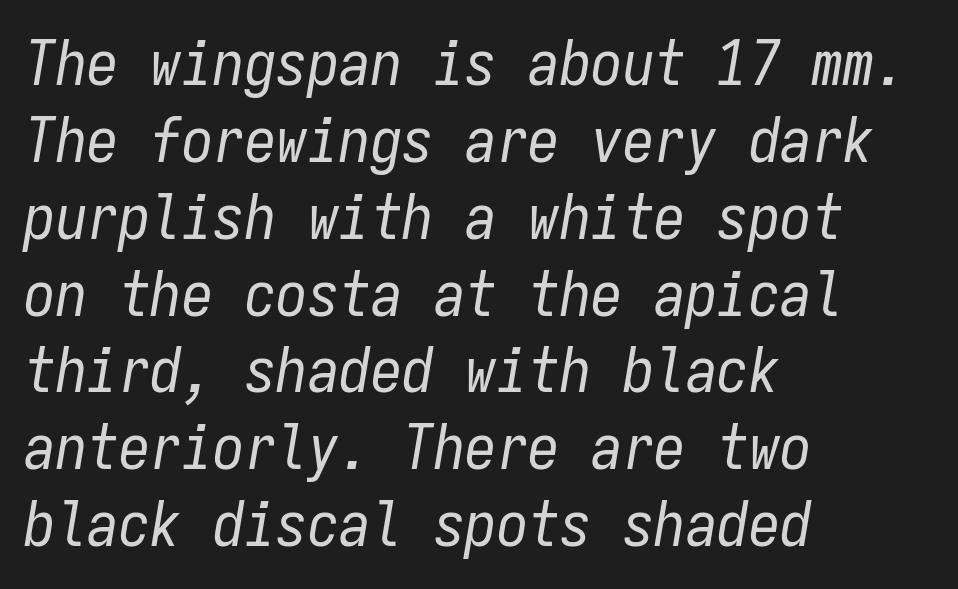
Q: Is the text bold? A: No.
Q: Is the text italic (slanted)? A: Yes, it leans right by about 9 degrees.
Q: Is the text underlined? A: No.
Q: How is the paragraph aligned? A: Left-aligned.
Q: Is the spacing between letters normal or unusually wide? A: Normal.
Q: Width (condensed, normal, or wide)? A: Condensed.
Q: Stroke contrast? A: Low.
Q: x-height? A: Medium.
Q: Monospaced? A: Yes.
